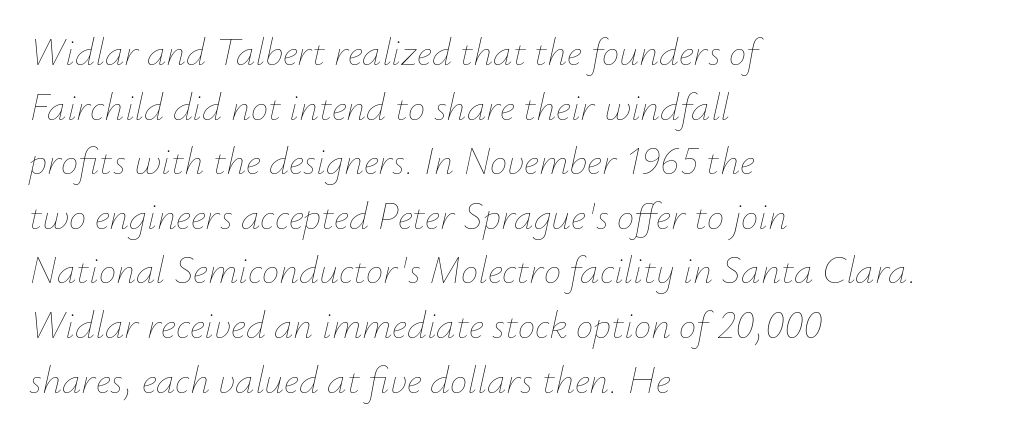
{"italic": "yes", "lean": "right", "slant_degrees": 12, "bold": "no", "weight": "thin", "width": "normal", "stroke_contrast": "low", "x_height": "small", "monospaced": "no", "underline": "no", "align": "left", "line_spacing": "normal", "line_spacing_ratio": 1.4, "letter_spacing": "normal", "letter_spacing_em": 0.0, "glyph_px": 39}
